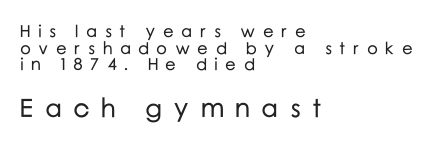
{"italic": "no", "underline": "no", "align": "left", "line_spacing": "tight", "line_spacing_ratio": 0.98, "letter_spacing": "wide", "letter_spacing_em": 0.43, "larger_block": "second", "size_ratio": 1.53, "glyph_px": 26}
